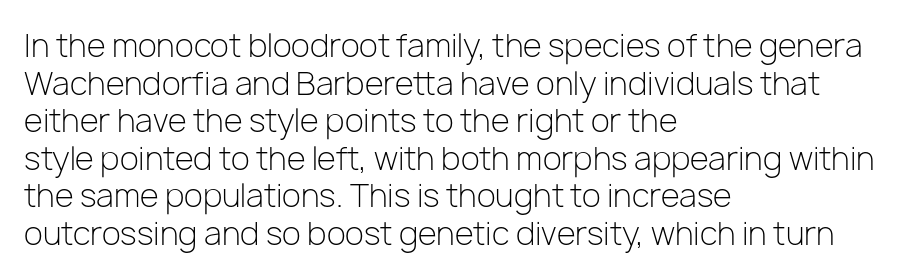
The image shows 31 px light sans-serif type, upright; set left-aligned, line spacing 1.21x, normal letter spacing, not underlined; low stroke contrast and a medium x-height.
